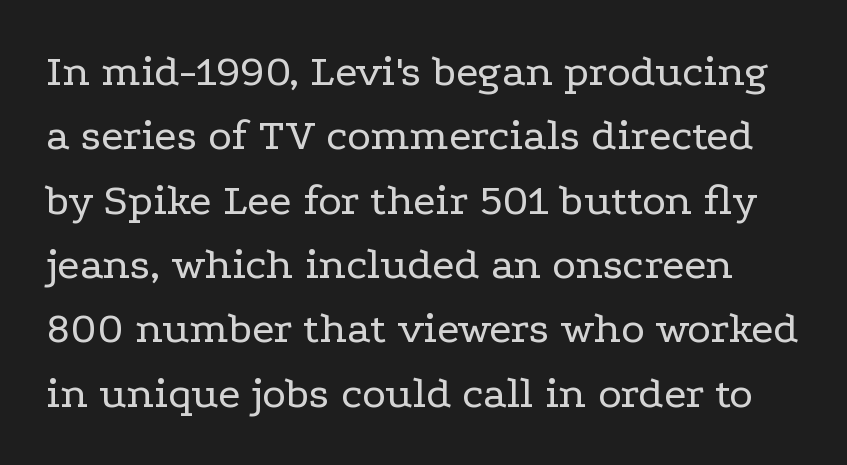
Weight: not bold — regular or lighter. Ordinary non-slanted type is in use. Has an underline been added? It has not. Unlike a clean sans, this face finishes its strokes with serifs.
